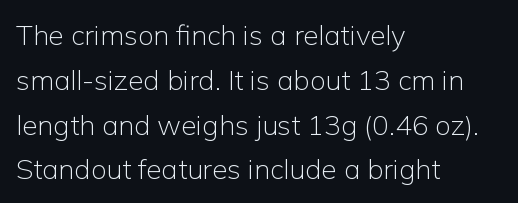
Look at the tracking — it's just the regular setting, nothing added. This reads as an unemphasized weight, regular at the heaviest. Nothing sits at the stroke ends, so this counts as sans-serif. The space directly below the letters is spotless.
